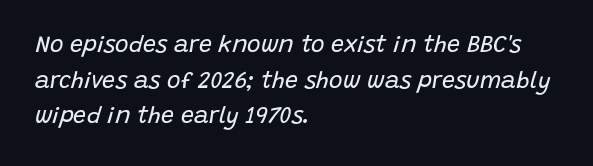
The image shows 23 px text type, italic (leaning right); set left-aligned, normal line spacing (1.55x), normal letter spacing, not underlined.
